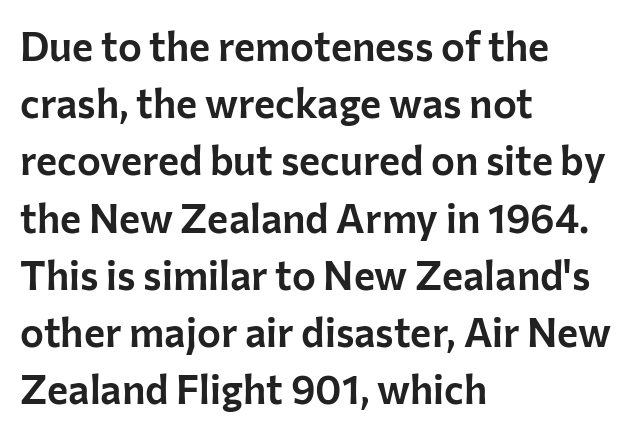
Q: Is the text italic (slanted)? A: No, it is upright.
Q: Is the typeface a serif or a sans-serif typeface? A: Sans-serif.
Q: Is the text underlined? A: No.
Q: How is the paragraph aligned? A: Left-aligned.
Q: Is the spacing between letters normal or unusually wide? A: Normal.
Q: Is the spacing between lines tight, normal or loose? A: Normal.
Q: Width (condensed, normal, or wide)? A: Normal.
Q: Stroke contrast? A: Low.
Q: x-height? A: Medium.
Q: Monospaced? A: No.
